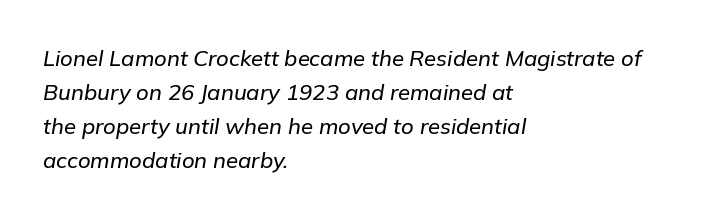
Slant detected: the letters are inclined. The typesetter chose a ragged-right arrangement here. Honestly, there is no underline to notice here at all. Students, observe: this is what conventionally led text looks like. Nothing unusual about the tracking: characters are spaced as the font intends.
